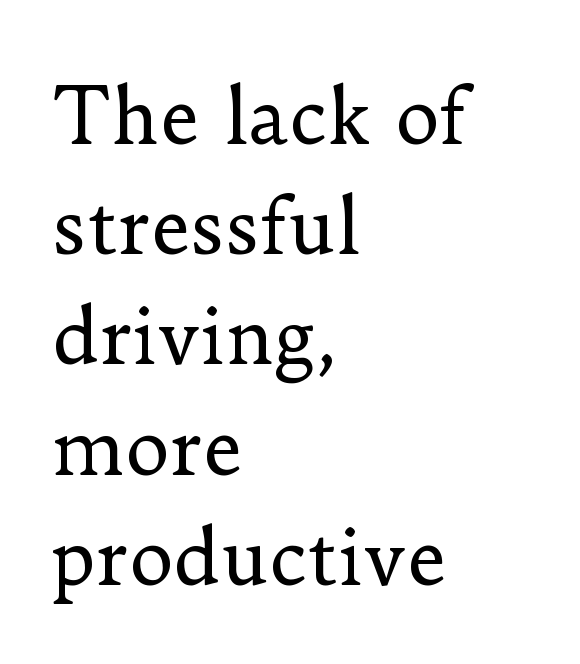
Q: Is the text bold? A: No.
Q: Is the text italic (slanted)? A: No, it is upright.
Q: Is the typeface a serif or a sans-serif typeface? A: Serif.
Q: Is the text underlined? A: No.
Q: How is the paragraph aligned? A: Left-aligned.
Q: Is the spacing between letters normal or unusually wide? A: Normal.
Q: Is the spacing between lines tight, normal or loose? A: Normal.
Q: Width (condensed, normal, or wide)? A: Normal.
Q: Stroke contrast? A: Low.
Q: x-height? A: Small.
Q: Monospaced? A: No.
